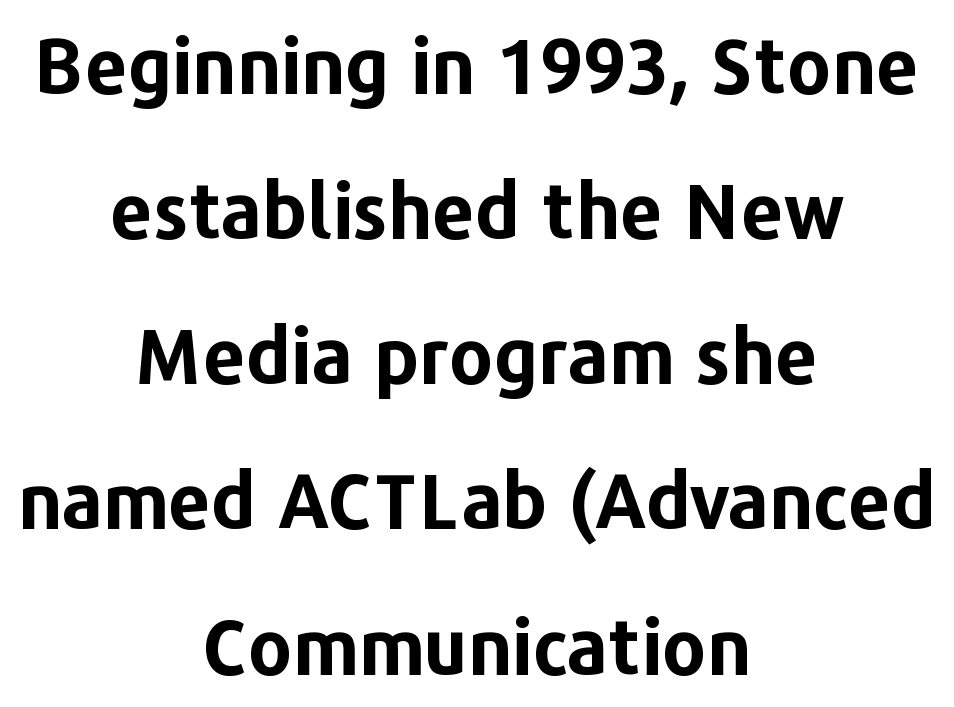
{"serif": "no", "italic": "no", "bold": "yes", "weight": "bold", "width": "normal", "stroke_contrast": "low", "x_height": "medium", "monospaced": "no", "underline": "no", "align": "center", "line_spacing": "loose", "line_spacing_ratio": 1.91, "letter_spacing": "normal", "letter_spacing_em": 0.0, "glyph_px": 76}
